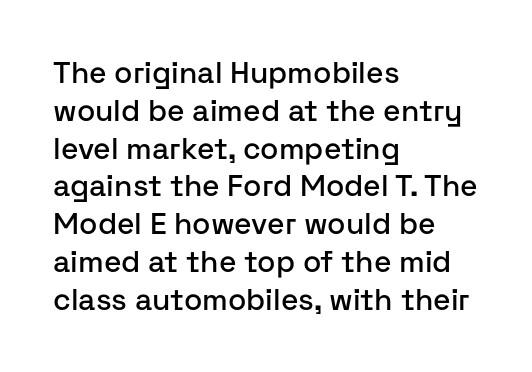
Q: Is the text italic (slanted)? A: No, it is upright.
Q: Is the typeface a serif or a sans-serif typeface? A: Sans-serif.
Q: Is the text underlined? A: No.
Q: How is the paragraph aligned? A: Left-aligned.
Q: Is the spacing between letters normal or unusually wide? A: Normal.
Q: Is the spacing between lines tight, normal or loose? A: Normal.
Q: Width (condensed, normal, or wide)? A: Normal.
Q: Stroke contrast? A: Low.
Q: x-height? A: Medium.
Q: Monospaced? A: No.
